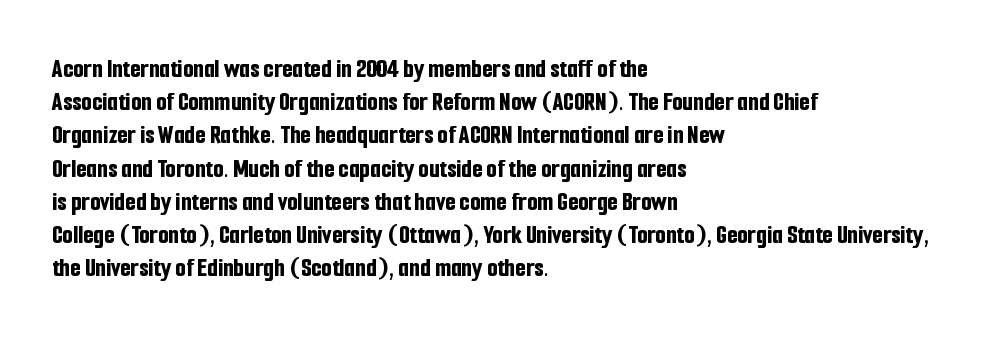
There is no visible air inserted between adjacent glyphs. In terms of weight, the rendering is a true, heavy bold. Visually the block forms a straight wall on the left and a jagged coastline on the right. Lines of text with bare space underneath. If you drew a line through each stem, it would be perfectly vertical.
